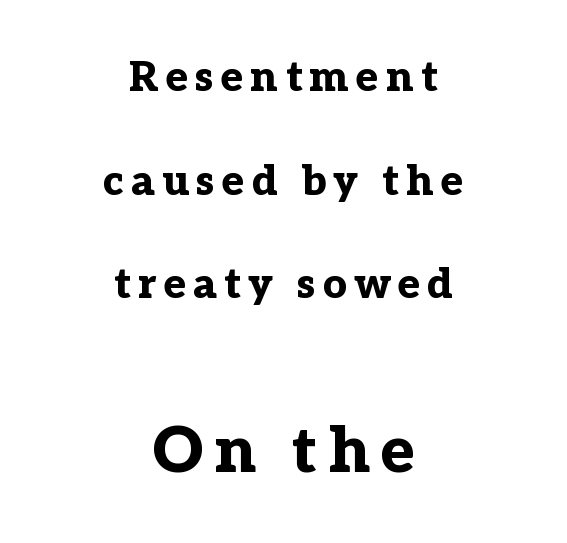
{"serif": "yes", "italic": "no", "bold": "yes", "weight": "bold", "width": "normal", "stroke_contrast": "low", "x_height": "medium", "monospaced": "no", "underline": "no", "align": "center", "line_spacing": "loose", "line_spacing_ratio": 2.47, "larger_block": "second", "size_ratio": 1.5, "glyph_px": 63}
